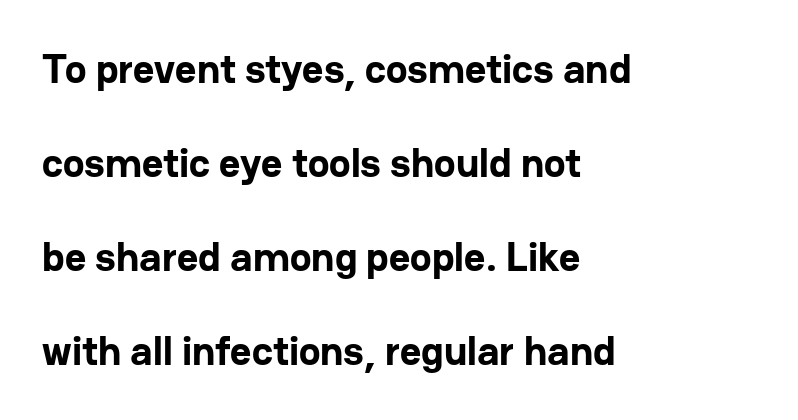
Q: Is the text bold? A: Yes.
Q: Is the text italic (slanted)? A: No, it is upright.
Q: Is the typeface a serif or a sans-serif typeface? A: Sans-serif.
Q: Is the text underlined? A: No.
Q: How is the paragraph aligned? A: Left-aligned.
Q: Is the spacing between letters normal or unusually wide? A: Normal.
Q: Is the spacing between lines tight, normal or loose? A: Loose.
Q: Width (condensed, normal, or wide)? A: Normal.
Q: Stroke contrast? A: Low.
Q: x-height? A: Medium.
Q: Monospaced? A: No.
